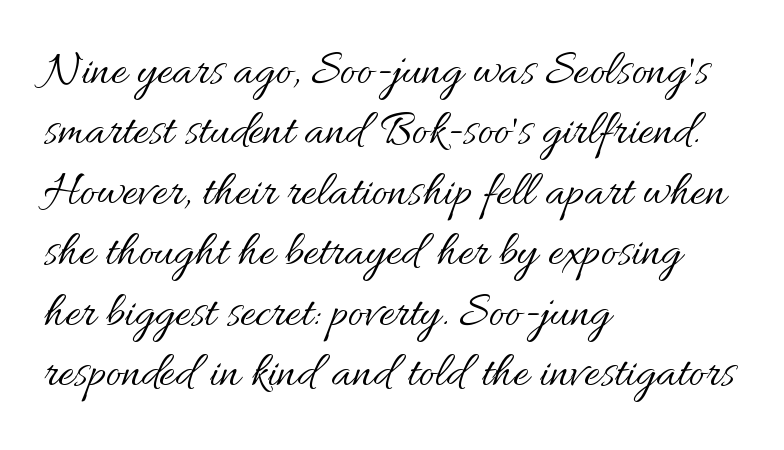
The image shows 48 px regular-weight type; set left-aligned, normal line spacing (1.26x), normal letter spacing, not underlined; medium stroke contrast and a small x-height.
